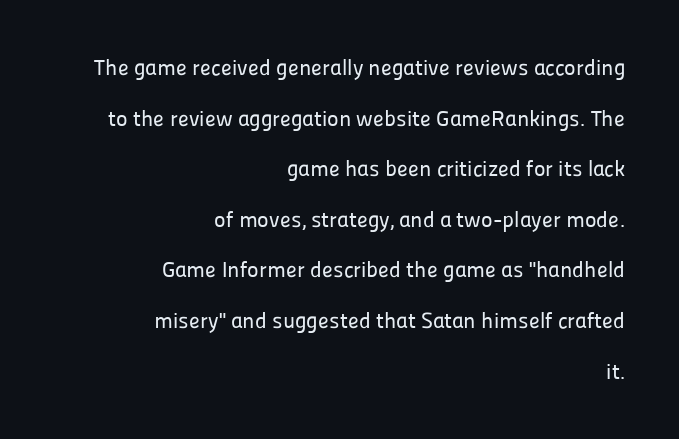
Q: Is the text italic (slanted)? A: No, it is upright.
Q: Is the text underlined? A: No.
Q: How is the paragraph aligned? A: Right-aligned.
Q: Is the spacing between letters normal or unusually wide? A: Normal.
Q: Is the spacing between lines tight, normal or loose? A: Loose.
